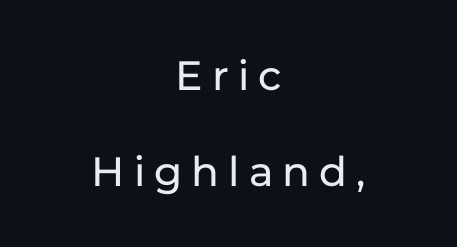
{"serif": "no", "italic": "no", "width": "normal", "stroke_contrast": "low", "x_height": "medium", "monospaced": "no", "underline": "no", "align": "center", "line_spacing": "loose", "line_spacing_ratio": 2.33, "letter_spacing": "wide", "letter_spacing_em": 0.22, "glyph_px": 41}
